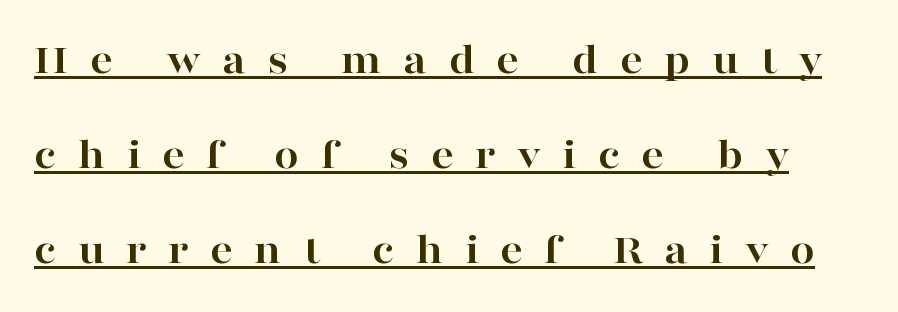
Q: Is the text bold? A: Yes.
Q: Is the text italic (slanted)? A: No, it is upright.
Q: Is the typeface a serif or a sans-serif typeface? A: Serif.
Q: Is the text underlined? A: Yes.
Q: Is the spacing between letters normal or unusually wide? A: Unusually wide.
Q: Is the spacing between lines tight, normal or loose? A: Loose.
Q: Width (condensed, normal, or wide)? A: Wide.
Q: Stroke contrast? A: High.
Q: x-height? A: Medium.
Q: Monospaced? A: No.
